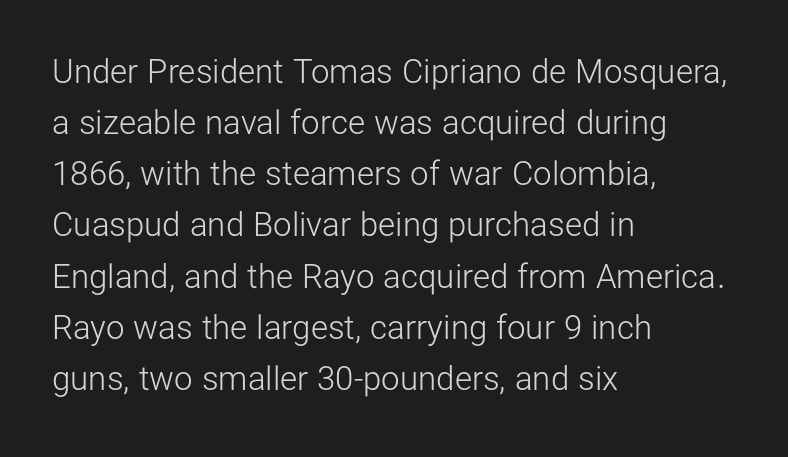
{"serif": "no", "italic": "no", "bold": "no", "weight": "light", "width": "normal", "stroke_contrast": "low", "x_height": "medium", "monospaced": "no", "underline": "no", "align": "left", "line_spacing": "normal", "line_spacing_ratio": 1.55, "letter_spacing": "normal", "letter_spacing_em": 0.0, "glyph_px": 33}
